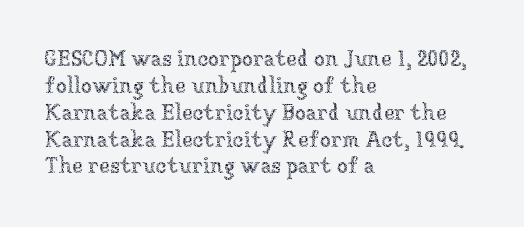
Honestly, the letter spacing is just normal — you wouldn't notice it. A student would call this left alignment; a typographer would say flush left, rag right. The font sits on the lighter half of the weight spectrum, regular included. Just letters on the line, the space beneath them empty.
